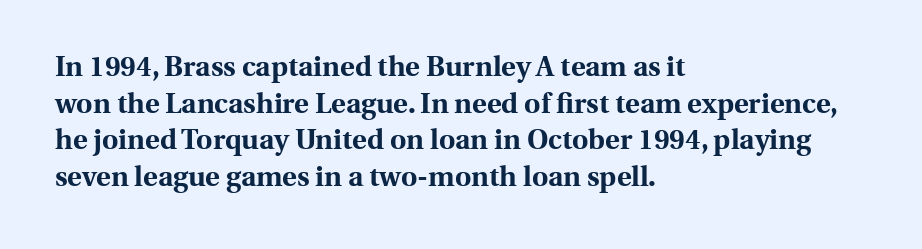
The typeface chosen for these lines features serifs. Upright lettering throughout. The compositor pushed each line to the left boundary. Proportional: the letters do not fall into vertical columns.
